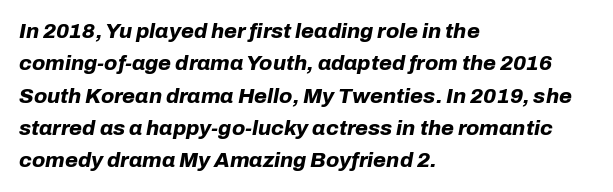
Does the copy run flush right? No — it runs flush left. In terms of weight, the rendering is a true, heavy bold. Posture: slanted. In terms of leading, this rendering sits right in the middle. A bare baseline throughout the passage.
